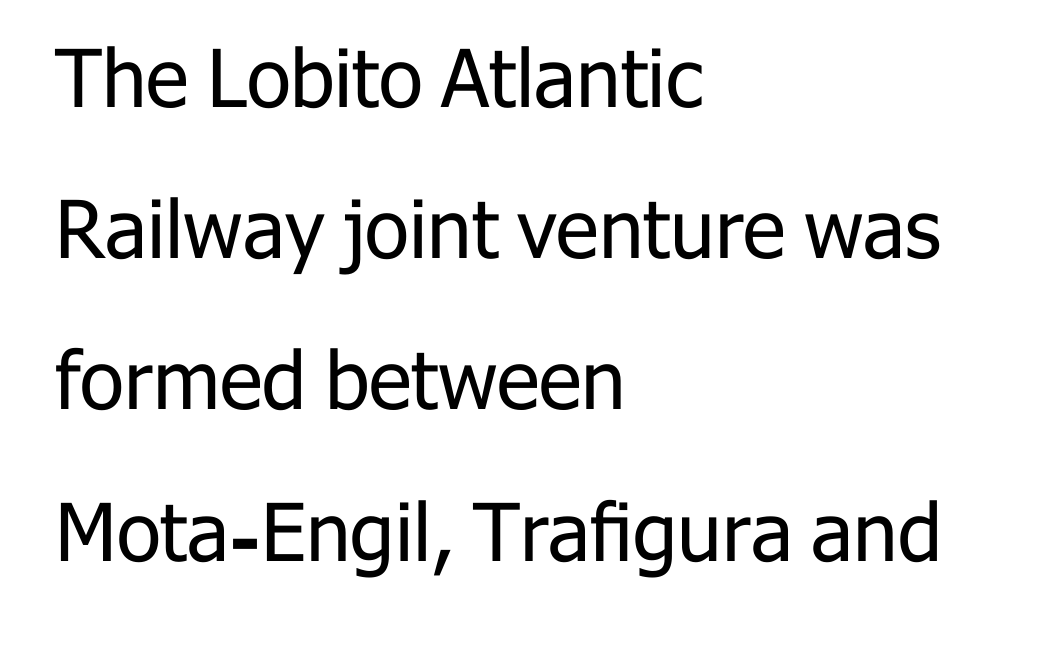
The image shows 80 px regular-weight sans-serif type, upright; set left-aligned, line spacing 1.89x, normal letter spacing, not underlined; low stroke contrast and a medium x-height.
